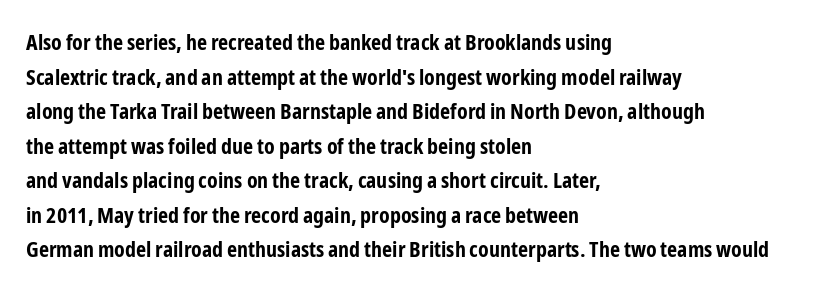
The image shows 22 px bold type, upright; set left-aligned, normal line spacing (1.57x), normal letter spacing, not underlined.
